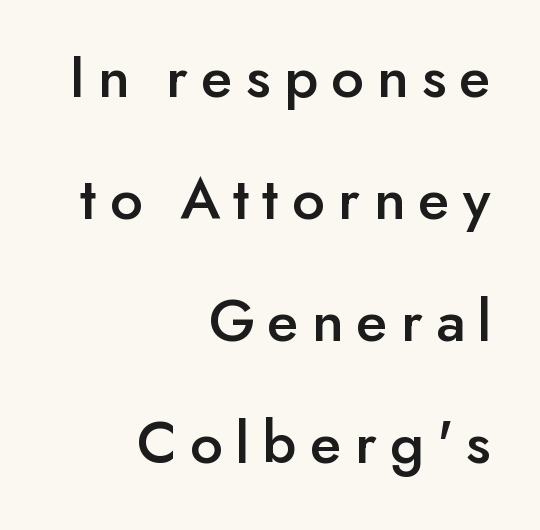
{"serif": "no", "italic": "no", "width": "normal", "stroke_contrast": "low", "x_height": "small", "monospaced": "no", "underline": "no", "align": "right", "line_spacing": "loose", "line_spacing_ratio": 1.97, "letter_spacing": "wide", "letter_spacing_em": 0.21, "glyph_px": 62}
